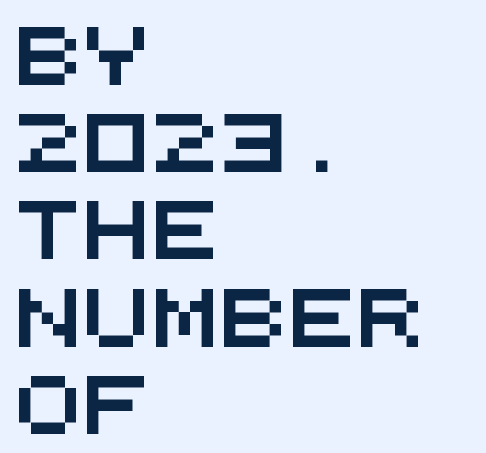
Just letters on the line, the space beneath them empty. The typesetter chose a ragged-right arrangement here. Standard letterfit; no display-style spreading of the glyphs. Serif or sans? Sans — the stroke terminals are bare.
